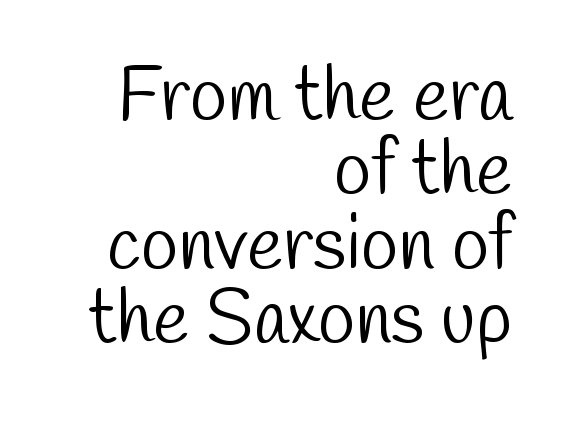
The image shows 76 px light, condensed sans-serif type; set right-aligned, tight line spacing (0.98x), normal letter spacing, not underlined; low stroke contrast and a medium x-height.
